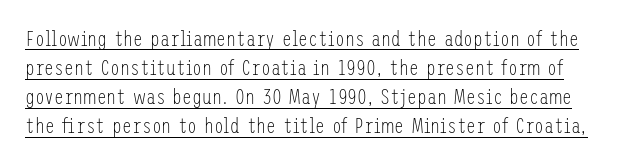
{"italic": "no", "bold": "no", "underline": "yes", "line_spacing": "normal", "line_spacing_ratio": 1.32, "letter_spacing": "normal", "letter_spacing_em": 0.0, "glyph_px": 22}
